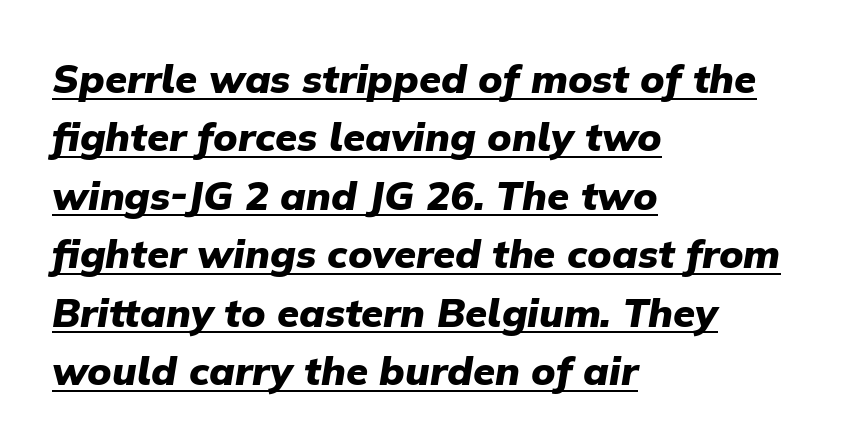
Q: Is the text bold? A: Yes.
Q: Is the text italic (slanted)? A: Yes, it leans right by about 9 degrees.
Q: Is the text underlined? A: Yes.
Q: How is the paragraph aligned? A: Left-aligned.
Q: Is the spacing between letters normal or unusually wide? A: Normal.
Q: Is the spacing between lines tight, normal or loose? A: Normal.
Q: Width (condensed, normal, or wide)? A: Normal.
Q: Stroke contrast? A: Low.
Q: x-height? A: Medium.
Q: Monospaced? A: No.
